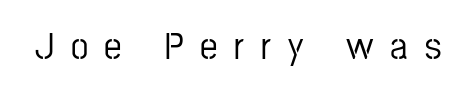
The image shows 39 px condensed sans-serif type, upright; set unusually wide letter spacing (+0.43 em), not underlined; low stroke contrast and a medium x-height.
